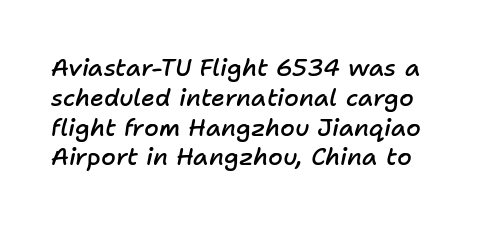
Honestly, there is no underline to notice here at all. The passage shown has conventional tracking throughout. The glyphs look as if they've been sheared to an angle. Moderately thickened strokes mark this as semibold type.
